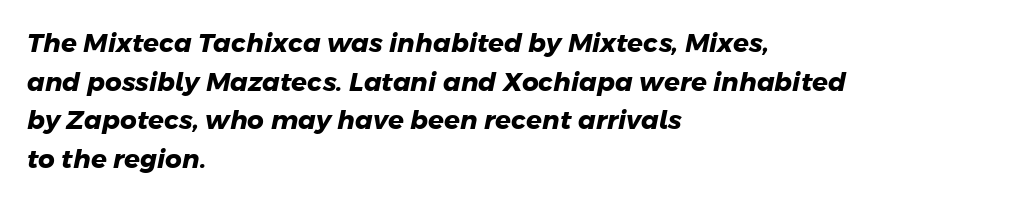
The image shows 26 px bold type; set left-aligned, normal line spacing (1.49x), normal letter spacing, not underlined.
